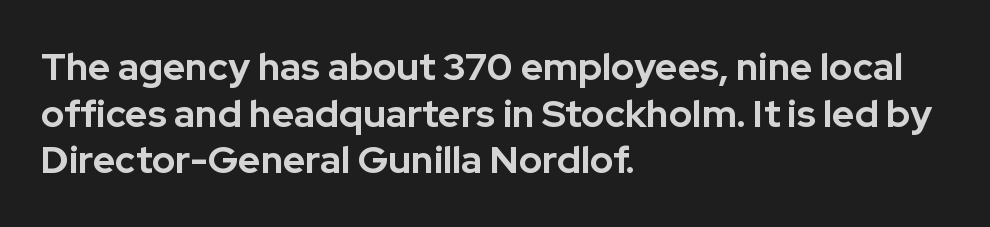
The specimen reads as upright at a glance. Unmarked baselines from the first word to the last. There is no visible air inserted between adjacent glyphs. Is this a fixed-width face? No — the glyphs have proportional, varying widths.
